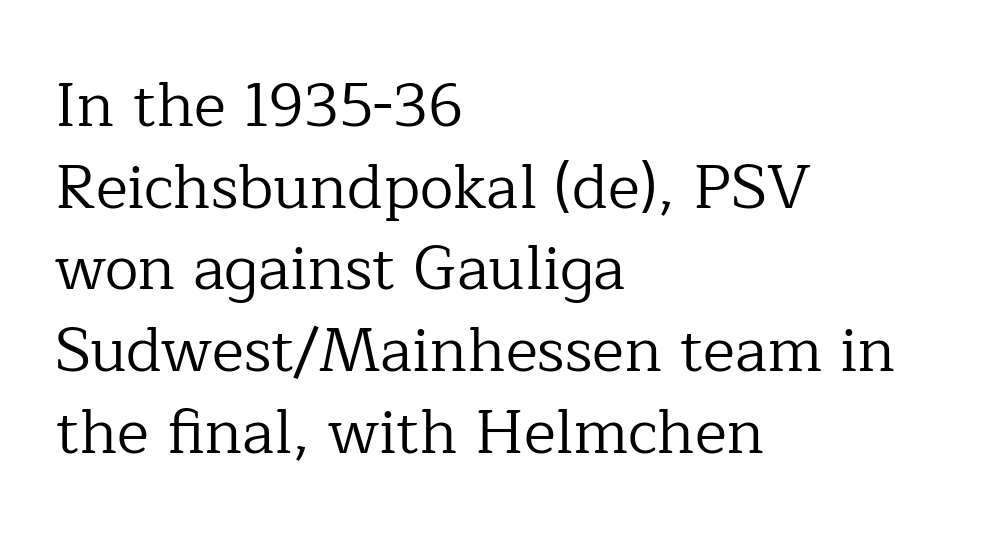
The image shows 61 px regular-weight serif type, upright; set left-aligned, normal line spacing (1.34x), normal letter spacing, not underlined; low stroke contrast and a medium x-height.
